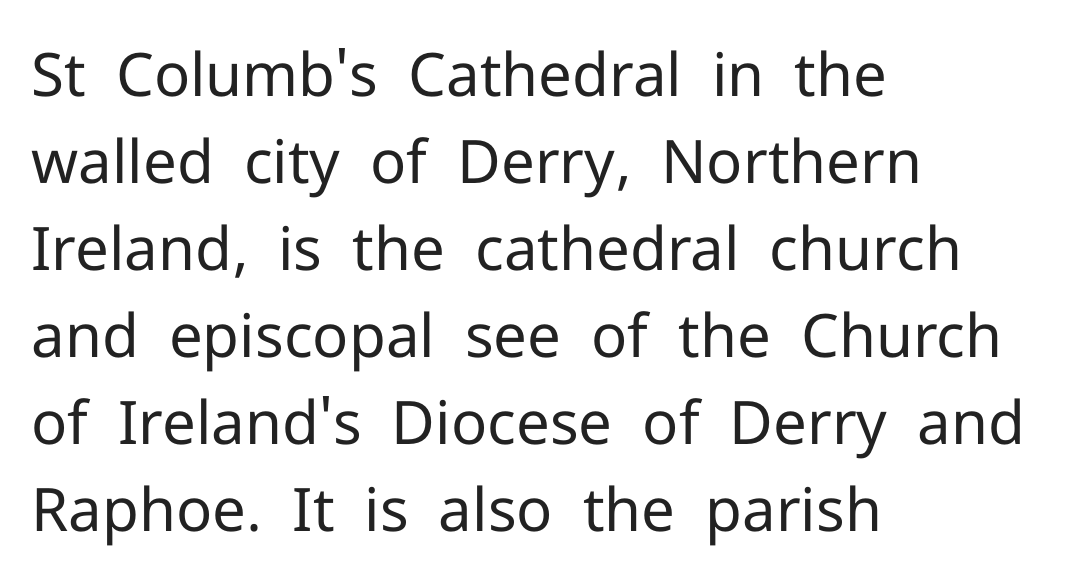
The image shows 60 px regular-weight sans-serif type, upright; set left-aligned, normal line spacing (1.45x), normal letter spacing, not underlined; low stroke contrast and a medium x-height.
